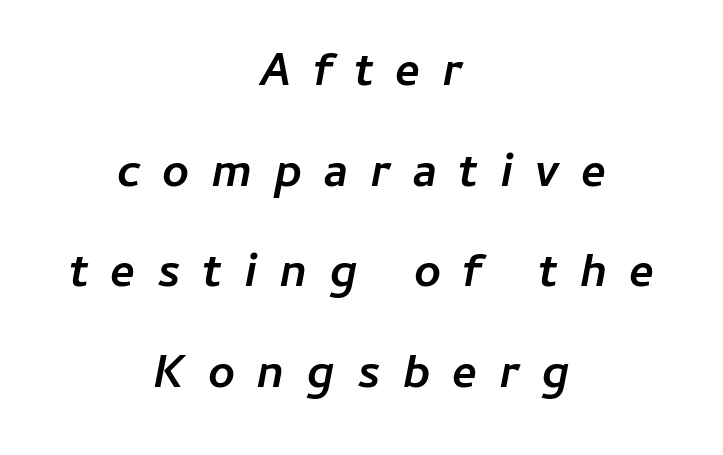
The image shows 47 px semibold type, italic (leaning right); set centered, loose line spacing (2.14x), unusually wide letter spacing (+0.46 em), not underlined; low stroke contrast and a medium x-height.
